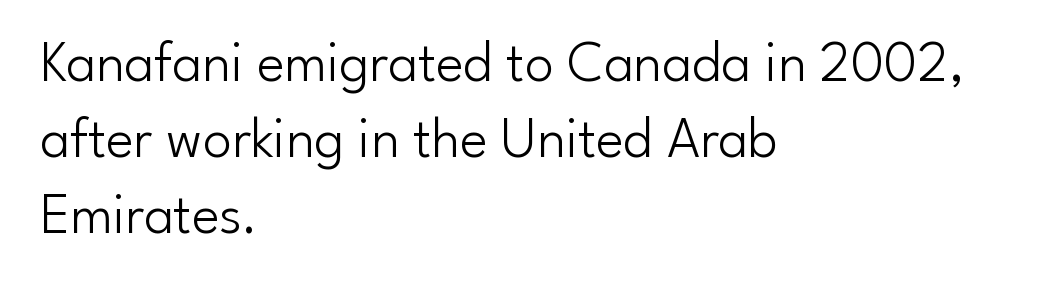
{"serif": "no", "italic": "no", "bold": "no", "weight": "light", "width": "normal", "stroke_contrast": "low", "x_height": "small", "monospaced": "no", "underline": "no", "align": "left", "line_spacing": "normal", "line_spacing_ratio": 1.31, "letter_spacing": "normal", "letter_spacing_em": 0.0, "glyph_px": 58}
